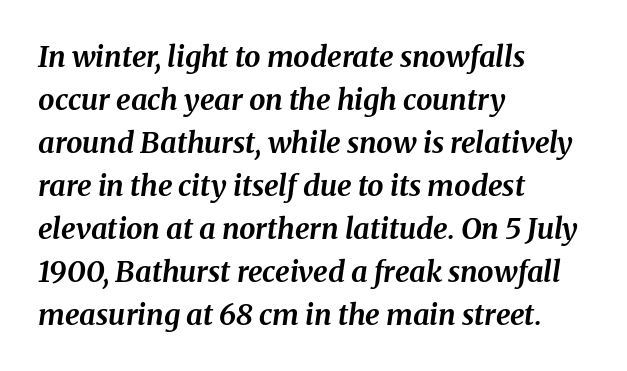
The image shows 29 px bold type, italic (leaning right); set left-aligned, normal line spacing (1.48x), normal letter spacing, not underlined; medium stroke contrast and a medium x-height.
